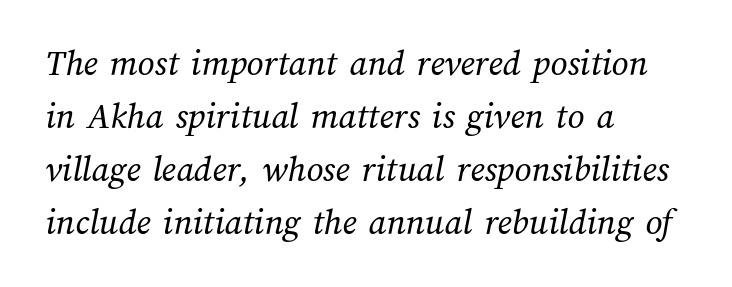
The specimen omits any rule beneath the text block's lines. Compared with a typical body face, this is equally light or lighter still. Each letter keeps its own natural width here, so spacing adapts to shape. Evenly set lines give the paragraph a standard silhouette. The paragraph has a hard left edge and a soft right edge.
